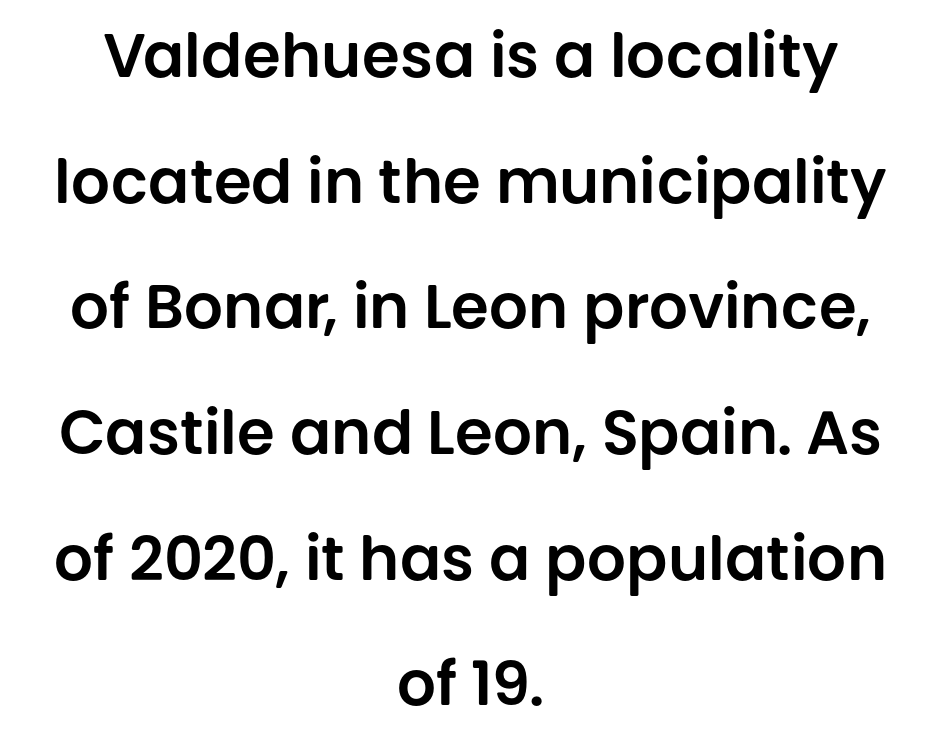
{"serif": "no", "italic": "no", "width": "normal", "stroke_contrast": "low", "x_height": "large", "monospaced": "no", "underline": "no", "align": "center", "line_spacing": "loose", "line_spacing_ratio": 2.06, "letter_spacing": "normal", "letter_spacing_em": 0.0, "glyph_px": 61}
